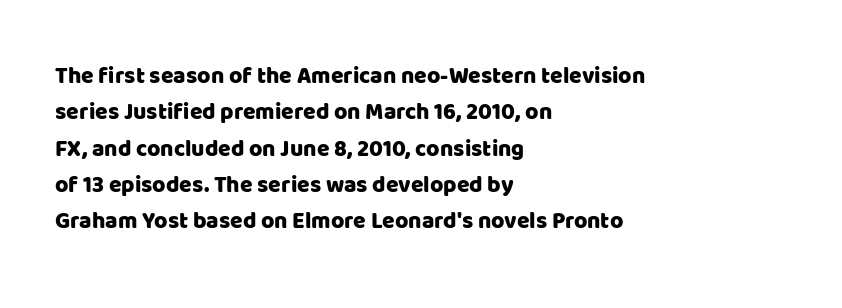
{"italic": "no", "underline": "no", "align": "left", "line_spacing": "normal", "line_spacing_ratio": 1.58, "letter_spacing": "normal", "letter_spacing_em": 0.0, "glyph_px": 23}
